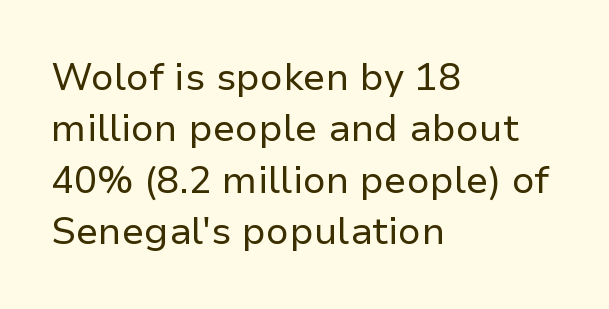
{"serif": "no", "italic": "no", "bold": "no", "weight": "regular", "width": "normal", "stroke_contrast": "low", "x_height": "medium", "monospaced": "no", "underline": "no", "align": "left", "line_spacing": "normal", "line_spacing_ratio": 1.35, "letter_spacing": "normal", "letter_spacing_em": 0.0, "glyph_px": 38}
